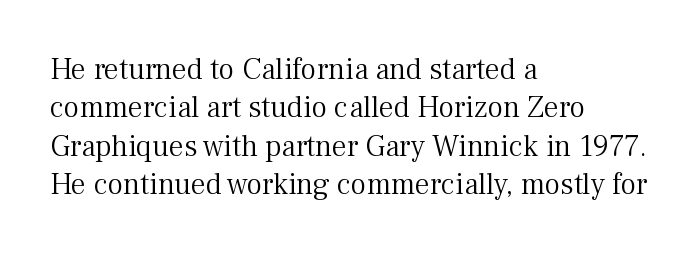
Q: Is the text bold? A: No.
Q: Is the text italic (slanted)? A: No, it is upright.
Q: Is the typeface a serif or a sans-serif typeface? A: Serif.
Q: Is the text underlined? A: No.
Q: How is the paragraph aligned? A: Left-aligned.
Q: Is the spacing between letters normal or unusually wide? A: Normal.
Q: Is the spacing between lines tight, normal or loose? A: Normal.
Q: Width (condensed, normal, or wide)? A: Normal.
Q: Stroke contrast? A: Medium.
Q: x-height? A: Medium.
Q: Monospaced? A: No.
